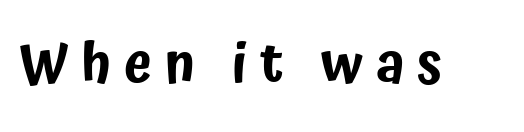
Q: Is the text italic (slanted)? A: No, it is upright.
Q: Is the typeface a serif or a sans-serif typeface? A: Sans-serif.
Q: Is the text underlined? A: No.
Q: Is the spacing between letters normal or unusually wide? A: Unusually wide.
Q: Width (condensed, normal, or wide)? A: Condensed.
Q: Stroke contrast? A: Low.
Q: x-height? A: Medium.
Q: Monospaced? A: No.
